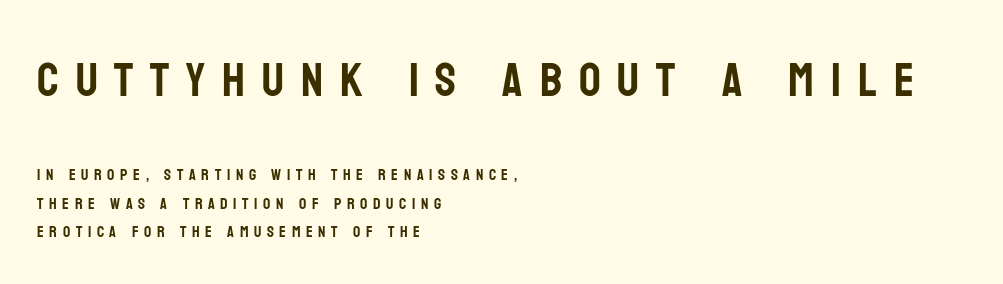
The letters are spread apart with noticeably loose tracking. The letters advance in unequal steps, a hallmark of proportional type. Quick note: underline off. Between these two stacked blocks, the higher one wins on size. This sample uses an upright cut, with every glyph sitting square on the baseline. This rendering uses left alignment, leaving the right contour irregular.
